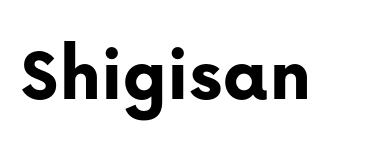
The type sits square on the baseline with zero lean. The letters advance in unequal steps, a hallmark of proportional type. A full-strength bold gives these letters their thick strokes. Serif or sans? Sans — the stroke terminals are bare. Look at the tracking — it's just the regular setting, nothing added. Each row of text sits above clean, open space.
